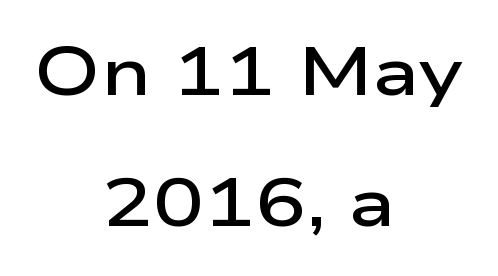
{"serif": "no", "italic": "no", "bold": "semi", "weight": "semibold", "width": "wide", "stroke_contrast": "low", "x_height": "medium", "monospaced": "no", "underline": "no", "align": "center", "line_spacing": "loose", "line_spacing_ratio": 1.92, "letter_spacing": "normal", "letter_spacing_em": 0.0, "glyph_px": 68}
